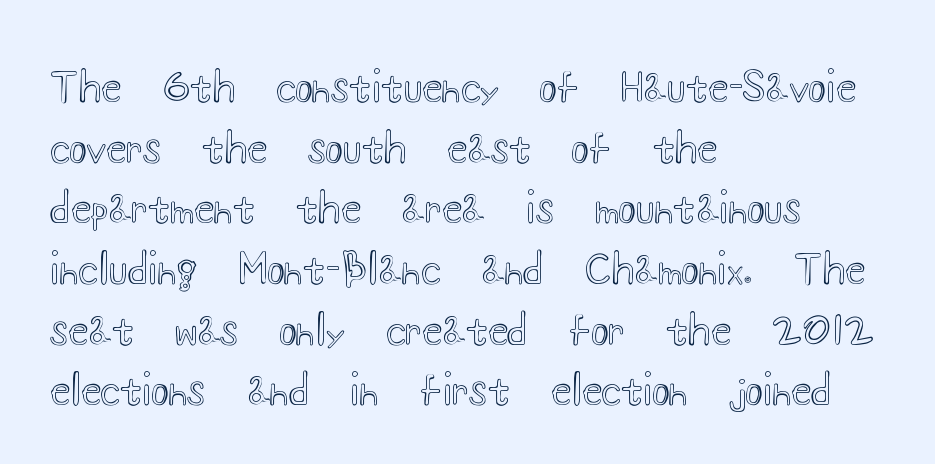
Q: Is the text italic (slanted)? A: No, it is upright.
Q: Is the text underlined? A: No.
Q: How is the paragraph aligned? A: Left-aligned.
Q: Is the spacing between letters normal or unusually wide? A: Normal.
Q: Is the spacing between lines tight, normal or loose? A: Normal.
Q: Width (condensed, normal, or wide)? A: Wide.
Q: x-height? A: Small.
Q: Monospaced? A: No.
